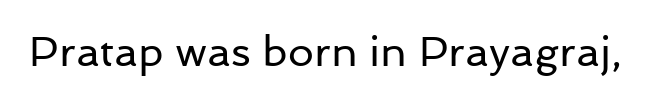
The strip under each line holds only bare page. Summary of weight: not heavy and not bold. Do the letters lean? They stand straight. A typesetter would call this zero additional tracking. Note: no serifs on the glyphs.
